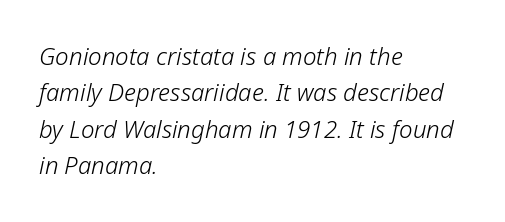
The image shows 24 px text type, italic (leaning right); set left-aligned, normal line spacing (1.52x), normal letter spacing, not underlined.
